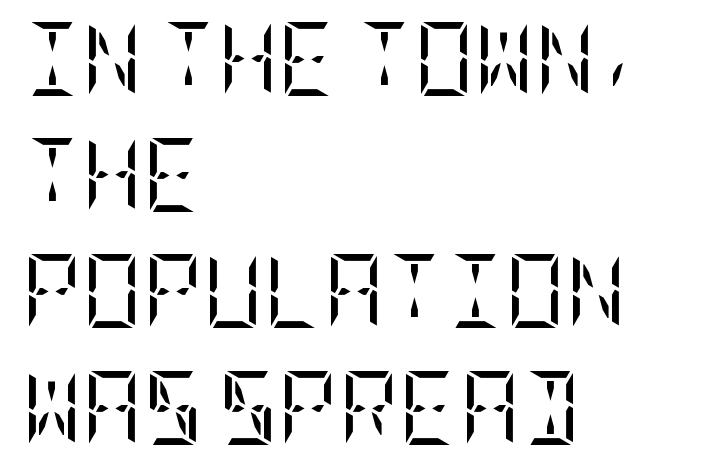
The image shows 74 px regular-weight, condensed serif type, upright; set left-aligned, normal line spacing (1.57x), normal letter spacing, not underlined; low stroke contrast and a large x-height.
